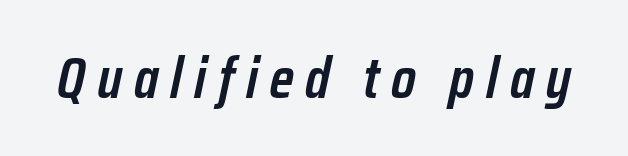
The image shows 58 px semibold, condensed type, italic (leaning right); set unusually wide letter spacing (+0.2 em), not underlined; low stroke contrast and a medium x-height.
